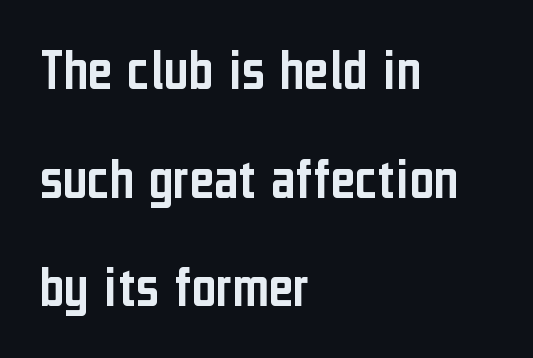
The image shows 59 px condensed sans-serif type, upright; set left-aligned, line spacing 1.84x, normal letter spacing, not underlined; low stroke contrast and a medium x-height.
